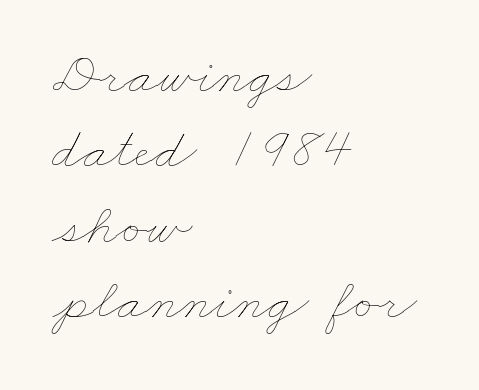
How would I describe the line gaps? Plain and ordinary. No letter is thick-stroked: the sample isn't bold. The ragged edge is on the right, which tells us the setting is flush left. The letters advance in unequal steps, a hallmark of proportional type.
